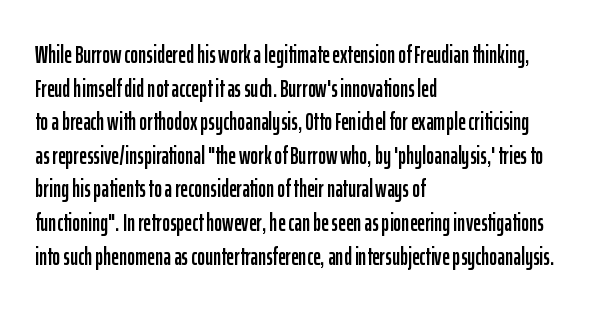
Q: Is the text italic (slanted)? A: No, it is upright.
Q: Is the text underlined? A: No.
Q: How is the paragraph aligned? A: Left-aligned.
Q: Is the spacing between letters normal or unusually wide? A: Normal.
Q: Is the spacing between lines tight, normal or loose? A: Normal.
